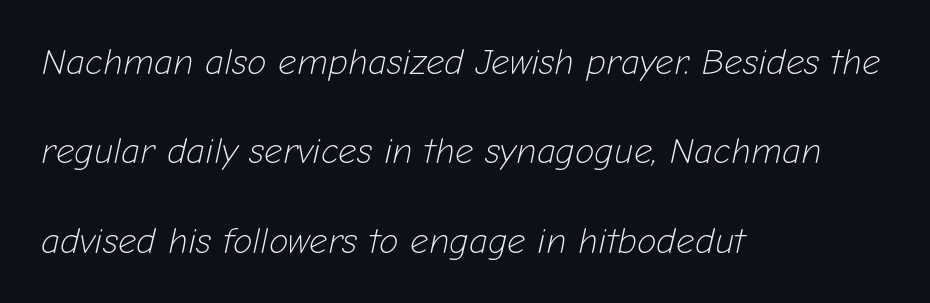
The image shows 36 px light type, italic (leaning right); set left-aligned, loose line spacing (2.48x), normal letter spacing, not underlined; low stroke contrast and a medium x-height.
